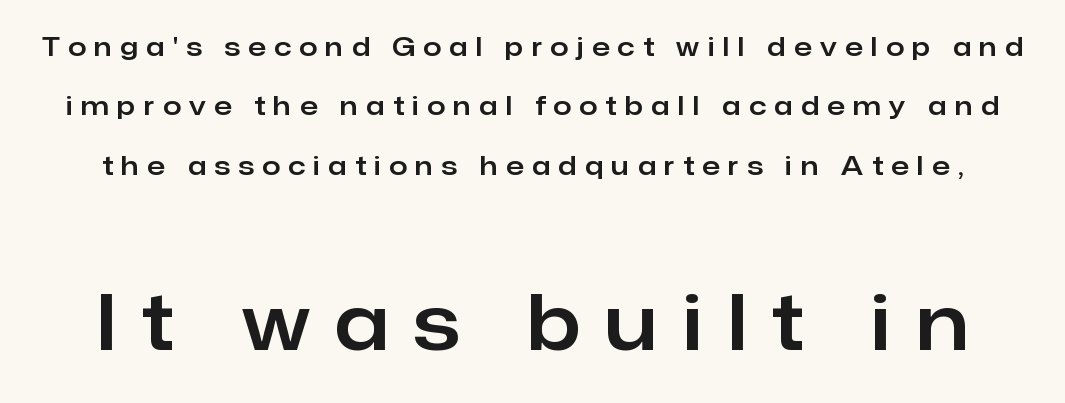
Q: Is the text italic (slanted)? A: No, it is upright.
Q: Is the typeface a serif or a sans-serif typeface? A: Sans-serif.
Q: Is the text underlined? A: No.
Q: Is the spacing between letters normal or unusually wide? A: Unusually wide.
Q: Is the spacing between lines tight, normal or loose? A: Loose.
Q: Which block of text is set in a larger size, the first (top) or the second (bottom)? A: The second (bottom) one.
Q: Width (condensed, normal, or wide)? A: Normal.
Q: Stroke contrast? A: Low.
Q: x-height? A: Medium.
Q: Monospaced? A: No.
